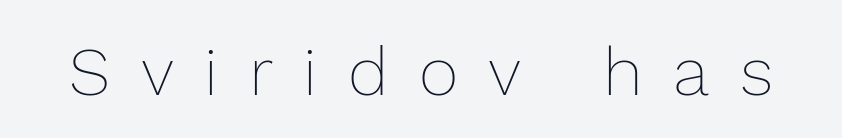
Compared with typical body copy, the letter spacing here is much looser. Is this a fixed-width face? No — the glyphs have proportional, varying widths. Is the stroke heavy? The answer is a plain regular-or-lighter. The lettering holds an erect, upright posture throughout.
